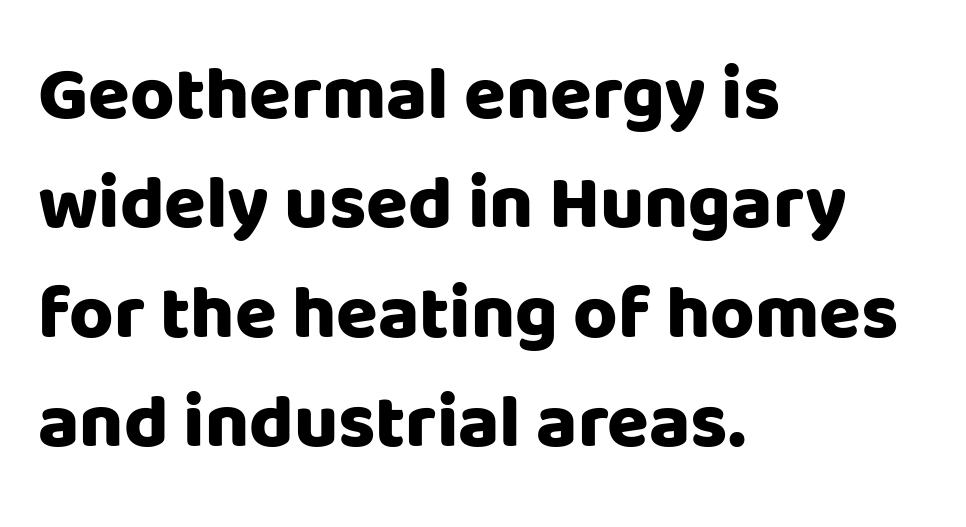
Plain, unruled lines of type. Students, observe: this is what conventionally led text looks like. There is no visible air inserted between adjacent glyphs. Bold? Absolutely — the strokes are thick and heavy. A typesetter would label this face a sans.
